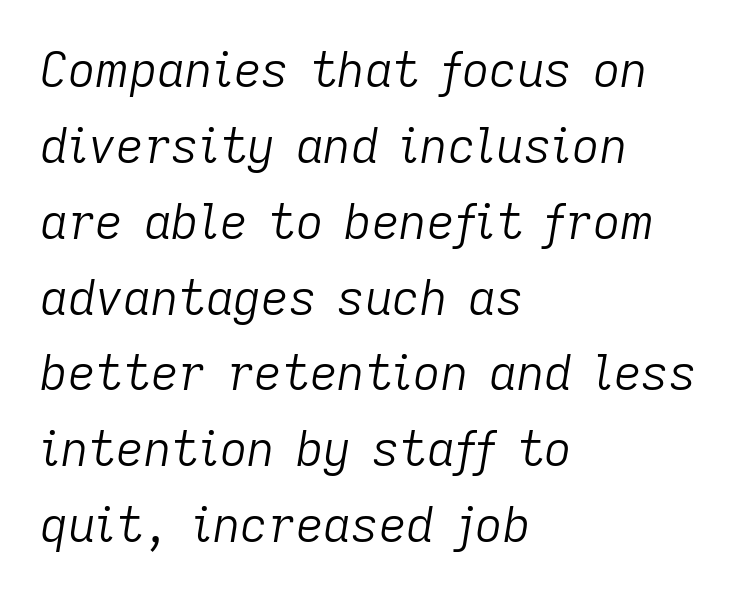
The image shows 48 px light type, italic (leaning right); set left-aligned, normal line spacing (1.58x), normal letter spacing, not underlined; low stroke contrast and a medium x-height.
